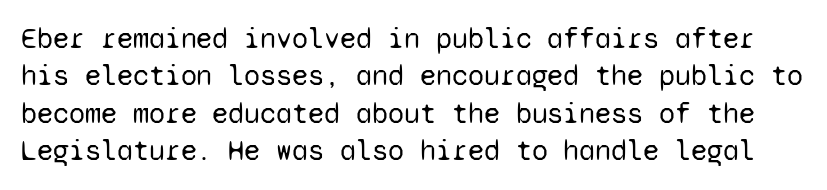
The image shows 29 px regular-weight sans-serif type, upright, monospaced; set normal line spacing (1.29x), normal letter spacing, not underlined; low stroke contrast and a medium x-height.
